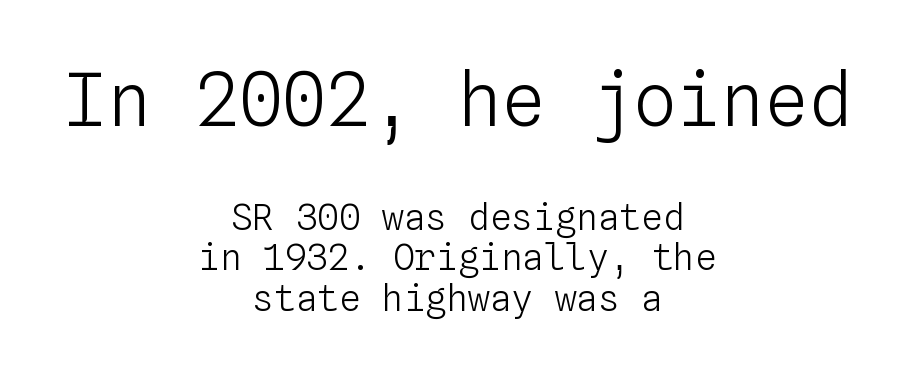
The more generous point size was reserved for the upper chunk. The passage shown is not bold in any degree. Descenders hang freely into open space. If you measured baseline to baseline, you'd find a short distance.
